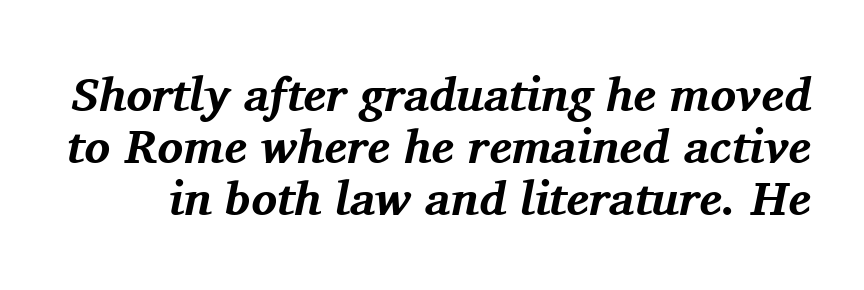
The image shows 48 px bold serif type, italic (leaning right); set tight line spacing (1.08x), normal letter spacing, not underlined; medium stroke contrast and a medium x-height.
